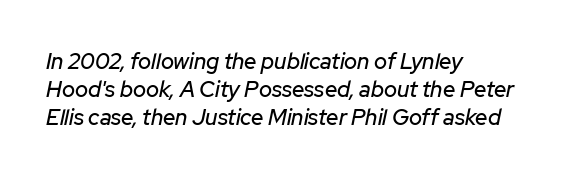
Casual observation: everything's shoved over to the left. Characters are canted at an angle relative to the baseline's perpendicular. Only glyphs here, with clear space below each row. The horizontal fit of the characters is conventional and even. These lines sit exactly where default settings would place them.
